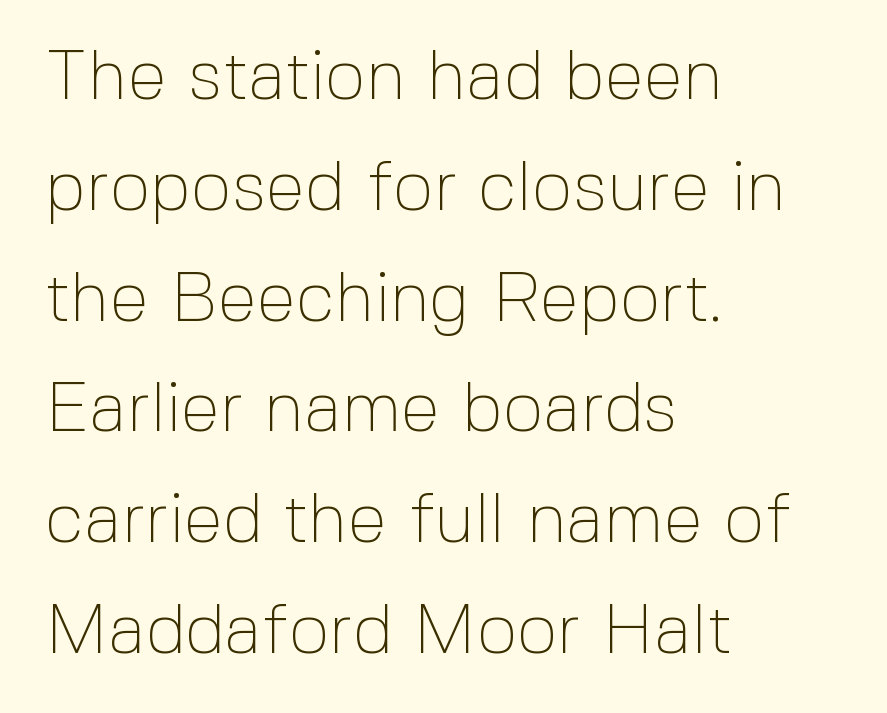
The letters advance in unequal steps, a hallmark of proportional type. The font family rendered here belongs to the sans-serif group. The strokes carry an ordinary text weight at most. The string is rendered with underlining switched off.
